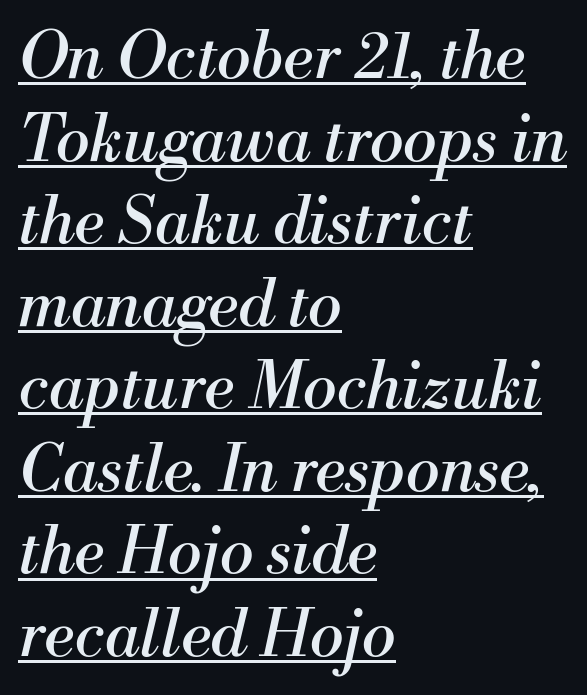
Q: Is the text bold? A: No.
Q: Is the text italic (slanted)? A: Yes, it leans right by about 13 degrees.
Q: Is the typeface a serif or a sans-serif typeface? A: Serif.
Q: Is the text underlined? A: Yes.
Q: How is the paragraph aligned? A: Left-aligned.
Q: Is the spacing between letters normal or unusually wide? A: Normal.
Q: Is the spacing between lines tight, normal or loose? A: Normal.
Q: Width (condensed, normal, or wide)? A: Normal.
Q: Stroke contrast? A: Medium.
Q: x-height? A: Small.
Q: Monospaced? A: No.
